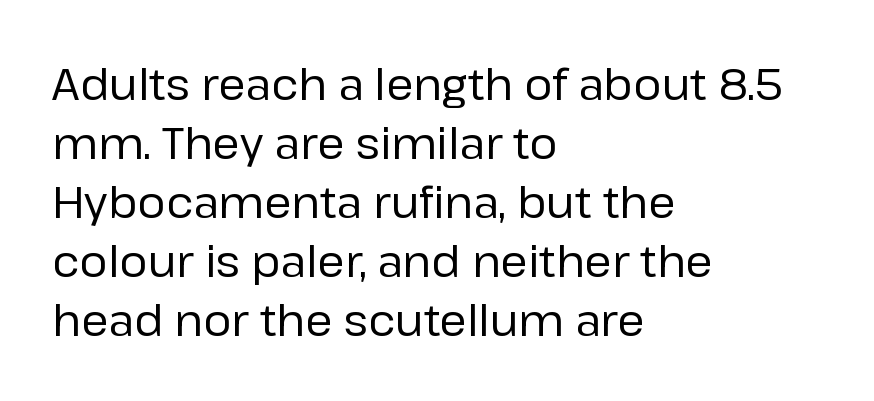
The image shows 44 px regular-weight sans-serif type, upright; set left-aligned, normal line spacing (1.34x), normal letter spacing, not underlined; low stroke contrast and a medium x-height.
